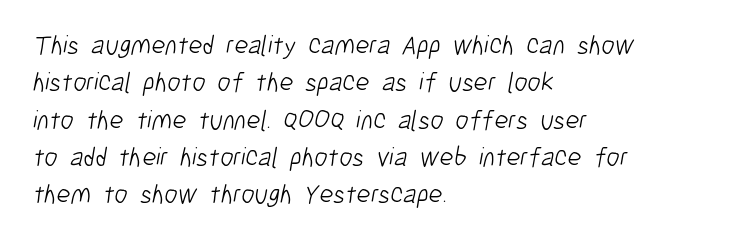
{"bold": "no", "underline": "no", "align": "left", "line_spacing": "normal", "line_spacing_ratio": 1.38, "letter_spacing": "normal", "letter_spacing_em": 0.0, "glyph_px": 27}
